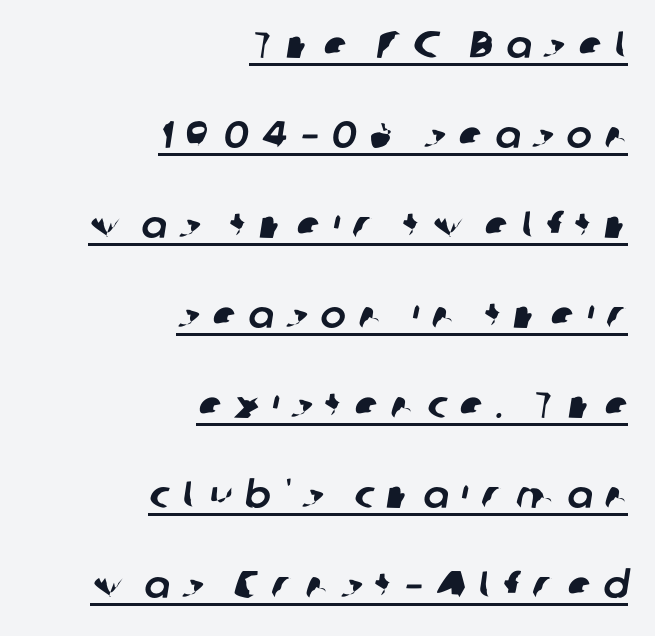
Q: Is the typeface a serif or a sans-serif typeface? A: Sans-serif.
Q: Is the text underlined? A: Yes.
Q: How is the paragraph aligned? A: Right-aligned.
Q: Is the spacing between letters normal or unusually wide? A: Unusually wide.
Q: Is the spacing between lines tight, normal or loose? A: Loose.
Q: Width (condensed, normal, or wide)? A: Normal.
Q: Stroke contrast? A: Low.
Q: x-height? A: Medium.
Q: Monospaced? A: No.
